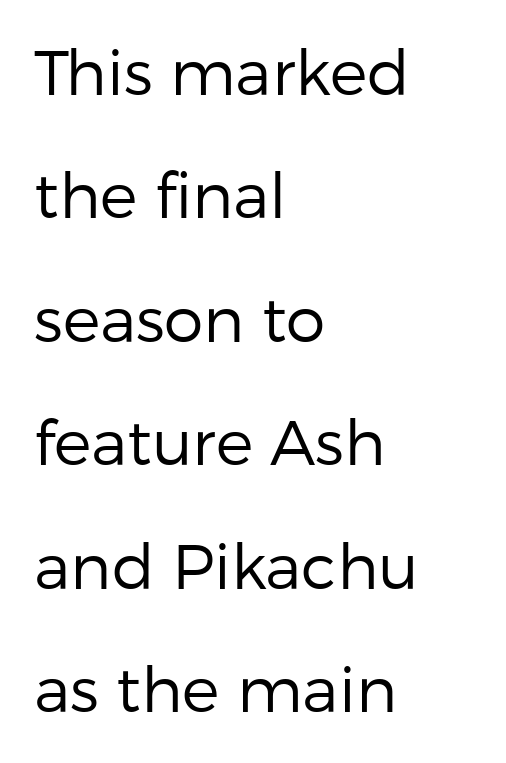
Q: Is the text bold? A: No.
Q: Is the text italic (slanted)? A: No, it is upright.
Q: Is the typeface a serif or a sans-serif typeface? A: Sans-serif.
Q: Is the text underlined? A: No.
Q: How is the paragraph aligned? A: Left-aligned.
Q: Is the spacing between letters normal or unusually wide? A: Normal.
Q: Is the spacing between lines tight, normal or loose? A: Loose.
Q: Width (condensed, normal, or wide)? A: Normal.
Q: Stroke contrast? A: Low.
Q: x-height? A: Medium.
Q: Monospaced? A: No.
